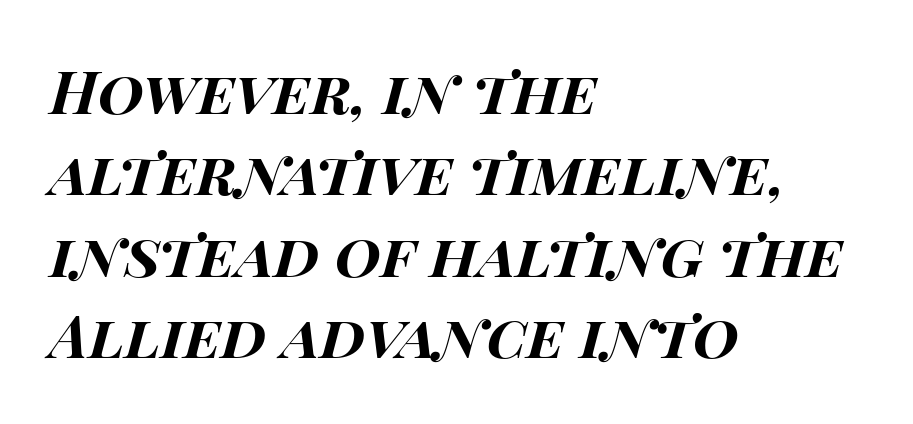
Q: Is the text bold? A: Yes.
Q: Is the text italic (slanted)? A: Yes, it leans right by about 14 degrees.
Q: Is the text underlined? A: No.
Q: How is the paragraph aligned? A: Left-aligned.
Q: Is the spacing between letters normal or unusually wide? A: Normal.
Q: Is the spacing between lines tight, normal or loose? A: Normal.
Q: Width (condensed, normal, or wide)? A: Wide.
Q: Stroke contrast? A: High.
Q: x-height? A: Large.
Q: Monospaced? A: No.
